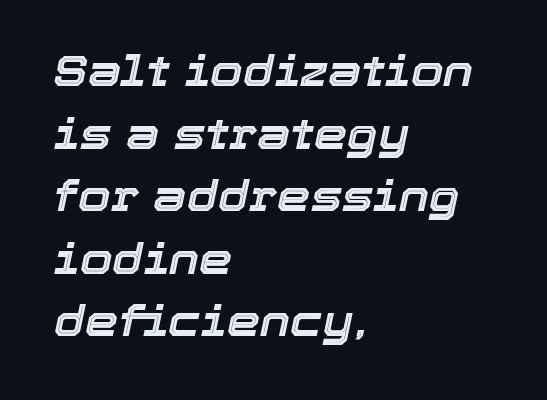
The image shows 42 px text type, italic (leaning right); set left-aligned, normal line spacing (1.49x), normal letter spacing, not underlined; a medium x-height.
